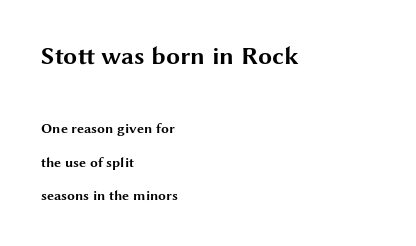
The foot of each line stays bare and open. Italic? Not at all — the glyphs are vertical. The passage is arranged the way most books set body copy — flush left. The designer gave the opening block more size than the closing block. The space between consecutive lines is lavish. There is no visible air inserted between adjacent glyphs.
